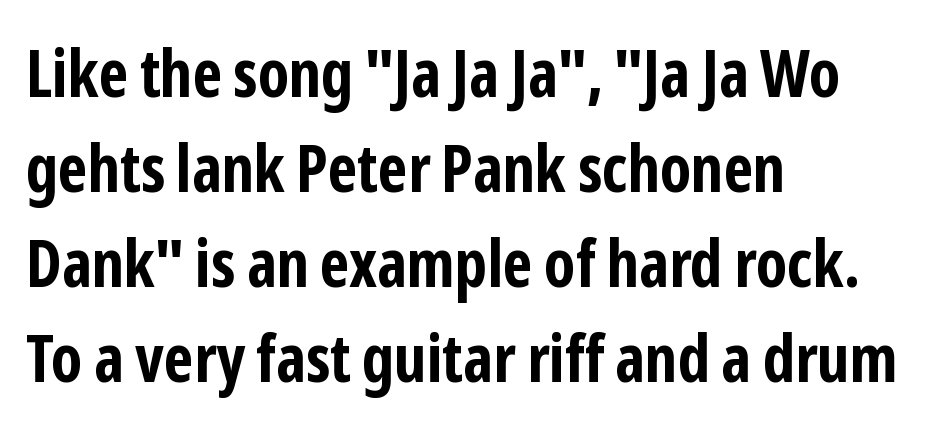
The image shows 66 px bold, condensed sans-serif type, upright; set left-aligned, normal line spacing (1.44x), normal letter spacing, not underlined; low stroke contrast and a medium x-height.
